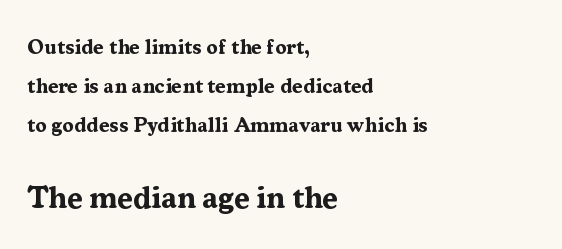
The image shows 31 px bold serif type, upright; set left-aligned, line spacing 1.86x, normal letter spacing, not underlined; the second (bottom) block is 1.48x larger; medium stroke contrast and a medium x-height.
